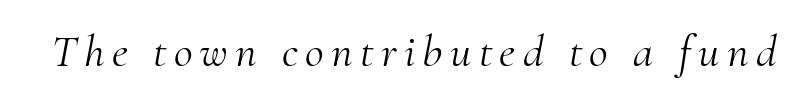
The image shows 46 px light serif type, italic (leaning right); set not underlined; medium stroke contrast and a small x-height.
